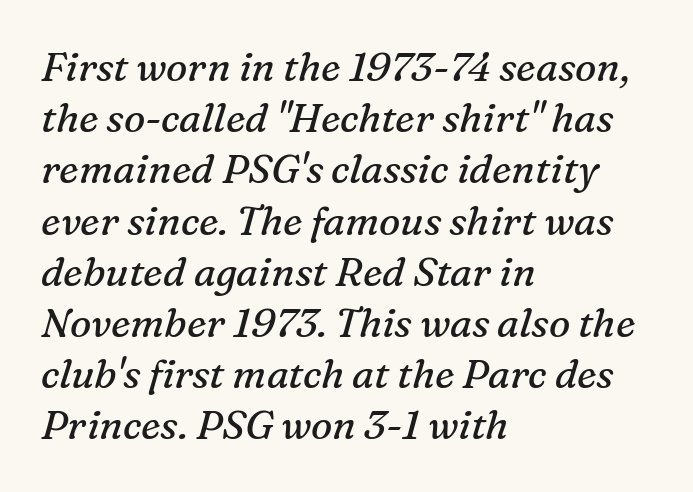
The image shows 40 px regular-weight serif type, italic (leaning right); set left-aligned, normal line spacing (1.28x), normal letter spacing, not underlined; medium stroke contrast and a medium x-height.
